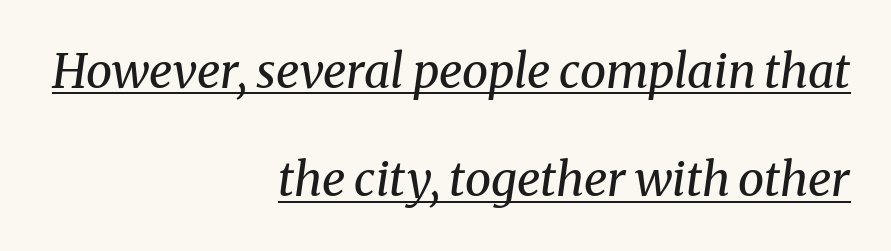
The face used here is proportionally spaced, like ordinary book or web type. A flush-right, rag-left setting is used for this passage. Characters follow at the spacing the type designer built in. Tall strokes in this sample are angled rather than plumb.
